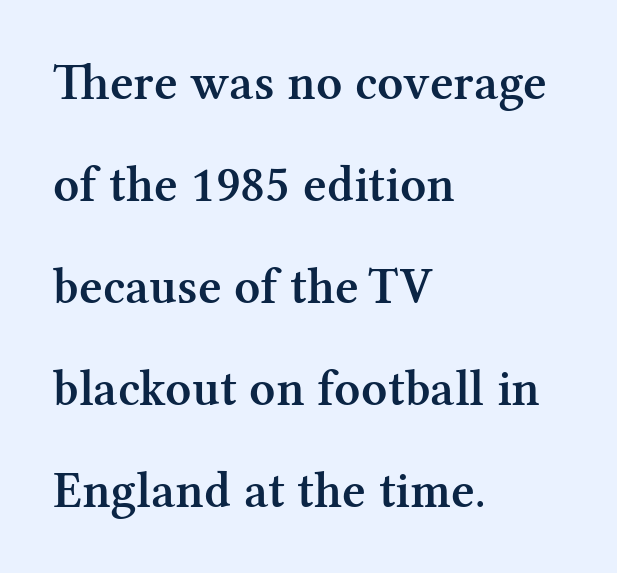
The image shows 51 px semibold serif type, upright; set left-aligned, loose line spacing (2.0x), normal letter spacing, not underlined; medium stroke contrast and a medium x-height.
